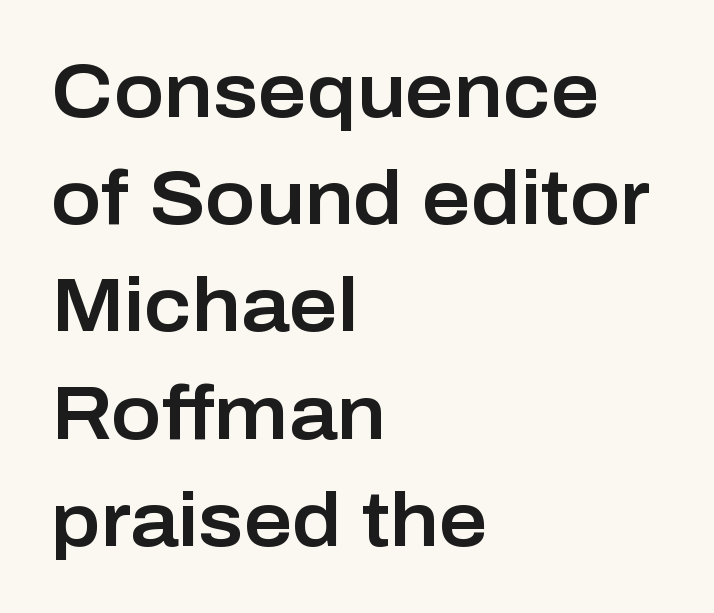
Q: Is the text italic (slanted)? A: No, it is upright.
Q: Is the typeface a serif or a sans-serif typeface? A: Sans-serif.
Q: Is the text underlined? A: No.
Q: How is the paragraph aligned? A: Left-aligned.
Q: Is the spacing between letters normal or unusually wide? A: Normal.
Q: Is the spacing between lines tight, normal or loose? A: Normal.
Q: Width (condensed, normal, or wide)? A: Normal.
Q: Stroke contrast? A: Low.
Q: x-height? A: Medium.
Q: Monospaced? A: No.
